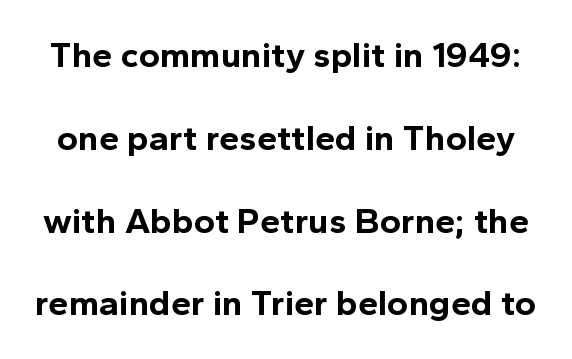
The image shows 36 px bold sans-serif type, upright; set loose line spacing (2.3x), normal letter spacing, not underlined; a medium x-height.
